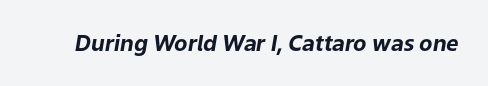
Is the type slanted? Yes — the strokes lean at a clear angle. The string is rendered with underlining switched off. Strokes here are thick enough to call this a true bold. This rendering leaves character spacing at its baseline value.
